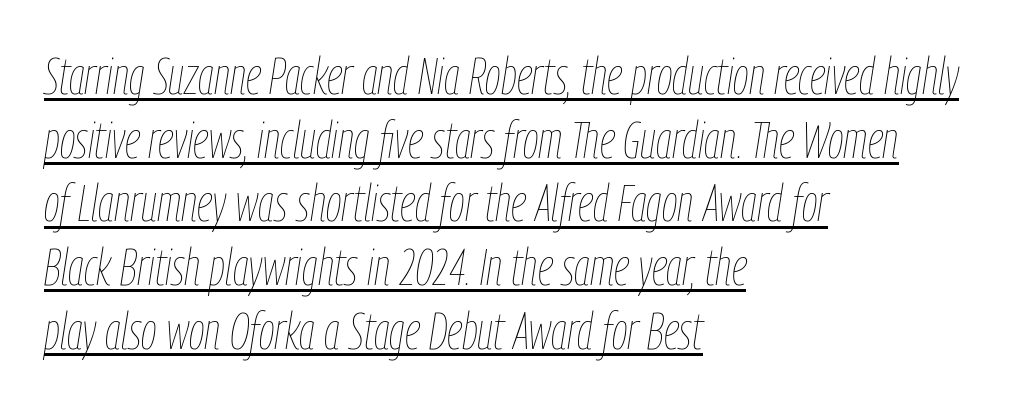
The image shows 51 px thin, condensed type, italic (leaning right); set left-aligned, normal line spacing (1.25x), normal letter spacing, underlined; low stroke contrast and a medium x-height.
